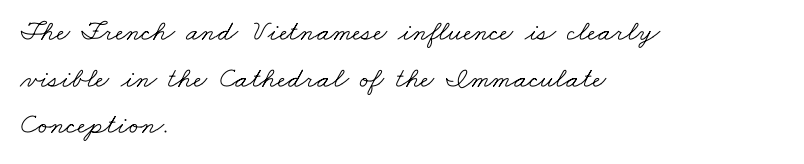
This sample has the flowing, uneven cadence of proportional lettering. Notice how the passage keeps a crisp vertical edge on the left only. The passage shown is not underscored anywhere. Caption: standard tracking, unaltered. A serif font was chosen for this passage. A quiet, ordinary-to-light weight characterises the typeface.
